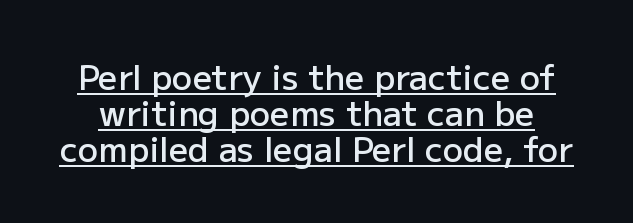
The image shows 34 px semibold sans-serif type, upright; set tight line spacing (1.06x), normal letter spacing, underlined; low stroke contrast and a medium x-height.
